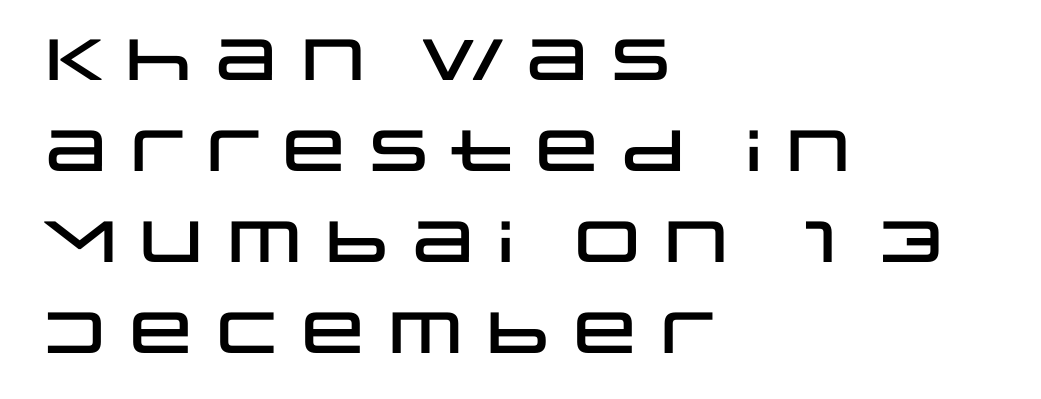
To sum up the face: it is a sans, with no serifs. How are the letters spaced? Ordinarily, with no added tracking. Each line starts at the same left margin while the right side varies. Posture: vertical. The zone under the glyphs is completely vacant.
